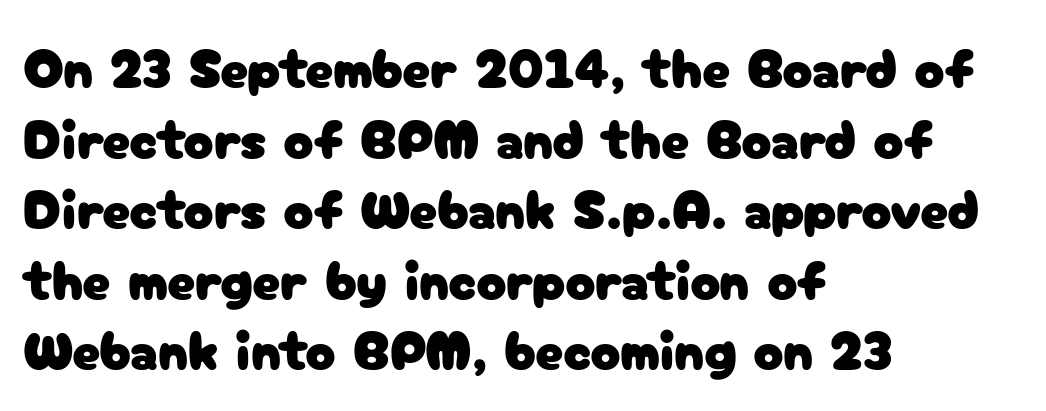
These lines are set flush left with a ragged right edge. Spacing verdict: proportional, widths tailored to each character. Evenly set lines give the paragraph a standard silhouette. Ascenders rise straight up at ninety degrees. The designer went with a sans here, leaving each stem footless. Standard letterfit; no display-style spreading of the glyphs.
